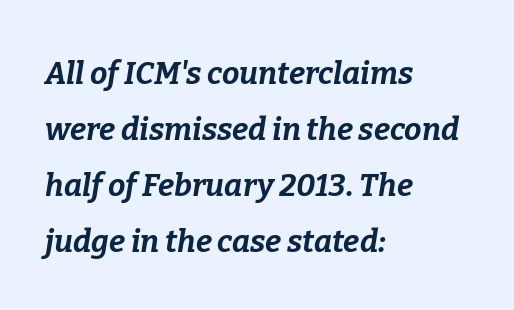
Characters are canted at an angle relative to the baseline's perpendicular. Note the varied advance widths — an 'i' is clearly narrower than an 'm'. Decoration check: the copy has no underline. Nothing unusual about the tracking: characters are spaced as the font intends. Does the copy run flush right? No — it runs flush left.
